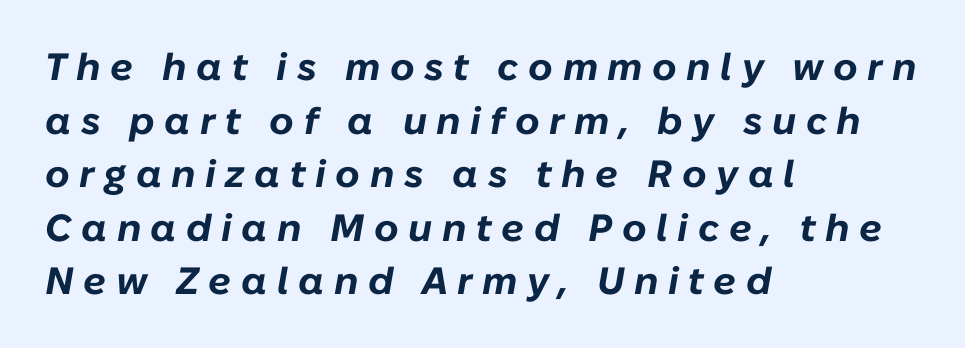
Q: Is the text bold? A: Yes.
Q: Is the text italic (slanted)? A: Yes, it leans right by about 10 degrees.
Q: Is the text underlined? A: No.
Q: How is the paragraph aligned? A: Left-aligned.
Q: Is the spacing between letters normal or unusually wide? A: Unusually wide.
Q: Is the spacing between lines tight, normal or loose? A: Normal.
Q: Width (condensed, normal, or wide)? A: Normal.
Q: Stroke contrast? A: Low.
Q: x-height? A: Medium.
Q: Monospaced? A: No.
